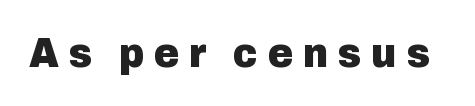
Q: Is the text bold? A: Yes.
Q: Is the text italic (slanted)? A: No, it is upright.
Q: Is the typeface a serif or a sans-serif typeface? A: Sans-serif.
Q: Is the text underlined? A: No.
Q: Is the spacing between letters normal or unusually wide? A: Unusually wide.
Q: Width (condensed, normal, or wide)? A: Normal.
Q: Stroke contrast? A: Low.
Q: x-height? A: Medium.
Q: Monospaced? A: No.
